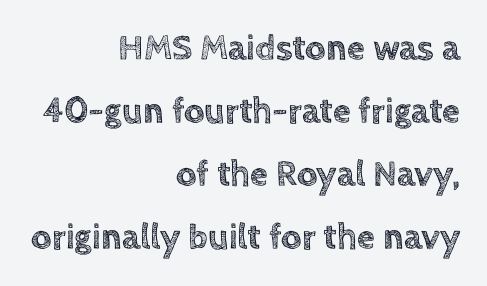
{"italic": "no", "width": "normal", "x_height": "large", "monospaced": "no", "underline": "no", "align": "right", "line_spacing_ratio": 1.75, "letter_spacing": "normal", "letter_spacing_em": 0.0, "glyph_px": 36}
